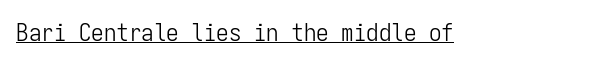
{"italic": "no", "bold": "no", "underline": "yes", "letter_spacing": "normal", "letter_spacing_em": 0.0, "glyph_px": 25}
